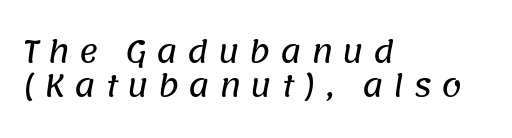
The image shows 29 px sans-serif type; set left-aligned, line spacing 1.17x, unusually wide letter spacing (+0.32 em), not underlined; low stroke contrast and a large x-height.
